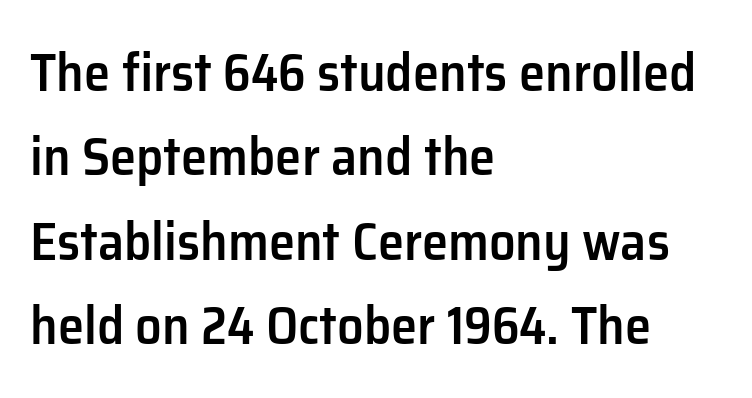
The image shows 53 px semibold sans-serif type, upright; set left-aligned, normal line spacing (1.59x), normal letter spacing, not underlined; low stroke contrast and a medium x-height.
